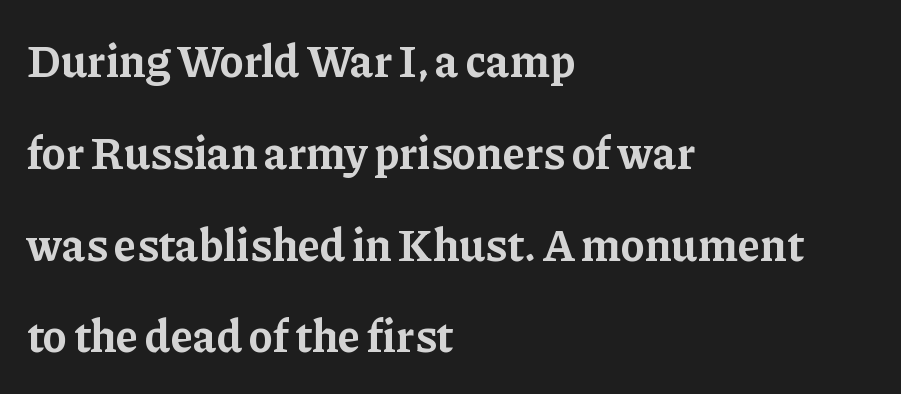
Q: Is the text bold? A: Yes.
Q: Is the text italic (slanted)? A: No, it is upright.
Q: Is the typeface a serif or a sans-serif typeface? A: Serif.
Q: Is the text underlined? A: No.
Q: How is the paragraph aligned? A: Left-aligned.
Q: Is the spacing between letters normal or unusually wide? A: Normal.
Q: Is the spacing between lines tight, normal or loose? A: Loose.
Q: Width (condensed, normal, or wide)? A: Normal.
Q: Stroke contrast? A: Low.
Q: x-height? A: Medium.
Q: Monospaced? A: No.
